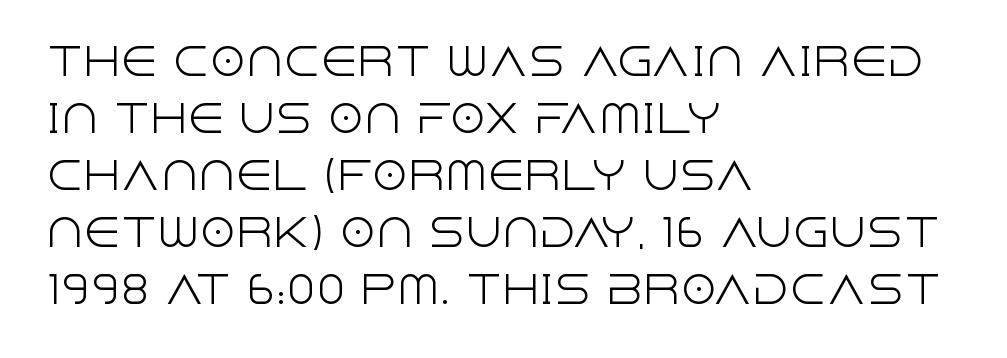
The image shows 37 px light sans-serif type, upright; set left-aligned, normal line spacing (1.54x), normal letter spacing, not underlined; a large x-height.
